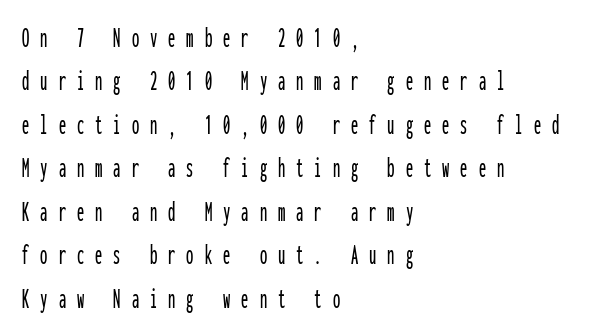
Q: Is the text italic (slanted)? A: No, it is upright.
Q: Is the typeface a serif or a sans-serif typeface? A: Sans-serif.
Q: Is the text underlined? A: No.
Q: How is the paragraph aligned? A: Left-aligned.
Q: Is the spacing between letters normal or unusually wide? A: Unusually wide.
Q: Is the spacing between lines tight, normal or loose? A: Normal.
Q: Width (condensed, normal, or wide)? A: Condensed.
Q: Stroke contrast? A: Low.
Q: x-height? A: Medium.
Q: Monospaced? A: Yes.
